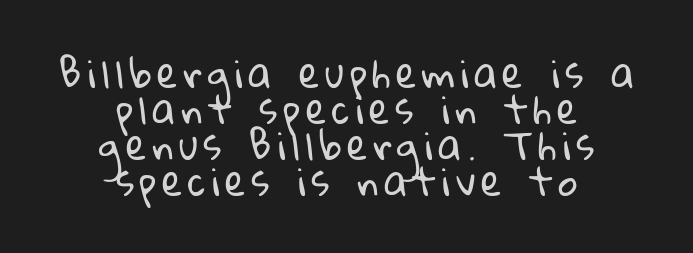
Note the varied advance widths — an 'i' is clearly narrower than an 'm'. These lines are centered, leaving both edges ragged. The weight tops out at a normal text grade. The passage shown is not underscored anywhere.
